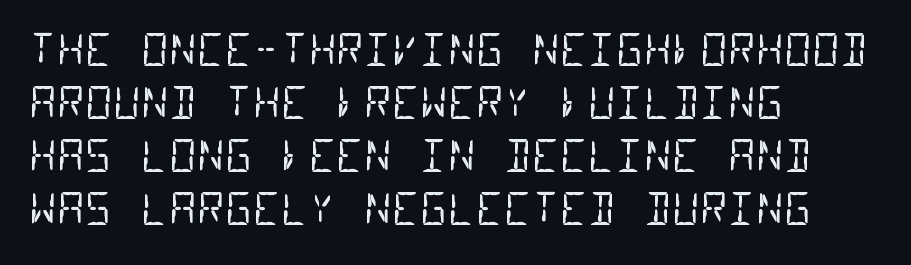
The image shows 43 px regular-weight, condensed sans-serif type, monospaced; set left-aligned, line spacing 1.23x, normal letter spacing, not underlined; low stroke contrast and a large x-height.
